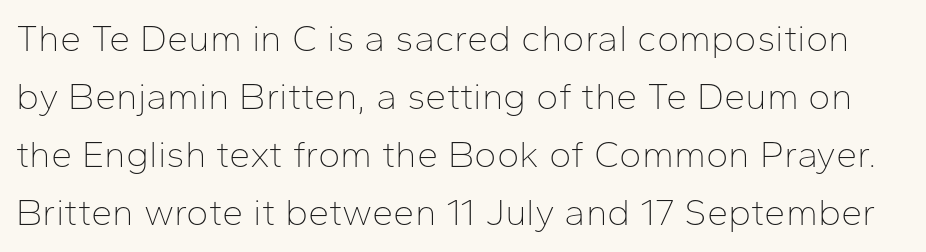
The passage shown stacks its lines at a standard gap. The space directly below the letters is spotless. The face used here is rendered with its standard letterfit. The passage shown is typeset with a sans-serif family.
